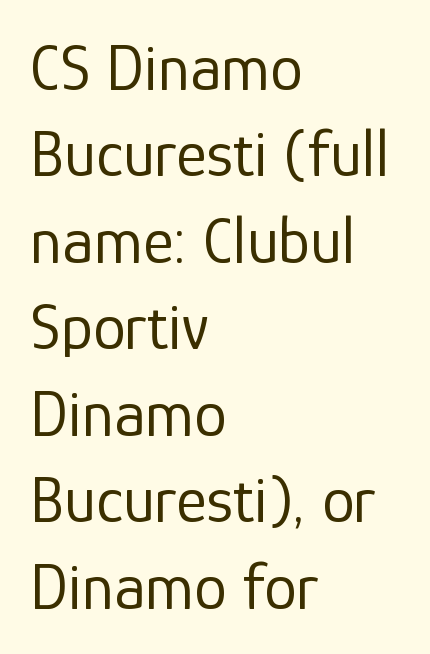
Rule under the text: the space is simply empty. Are there feet on the stems? There aren't — it's a sans. Caption: multi-line text, flush left, ragged right. Does extra space separate the letters? No, they use regular spacing. The designer left line spacing at the default.
